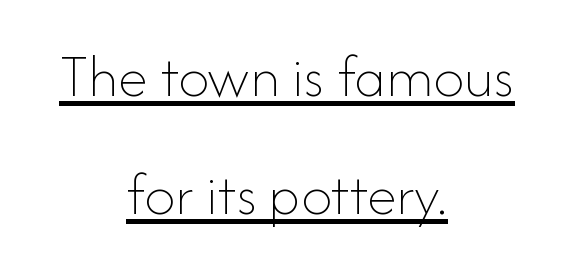
This rendering uses center alignment, leaving both contours irregular but symmetric. A typesetter would call this proportional, since set widths differ per character. Is there much room between lines? Yes — plenty of vertical air separates them. Is the type heavy? It reads as light-to-regular instead. Caption: lettering with a line underneath.
